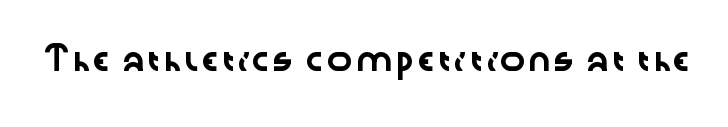
{"italic": "no", "underline": "no", "letter_spacing": "normal", "letter_spacing_em": 0.0, "glyph_px": 22}
